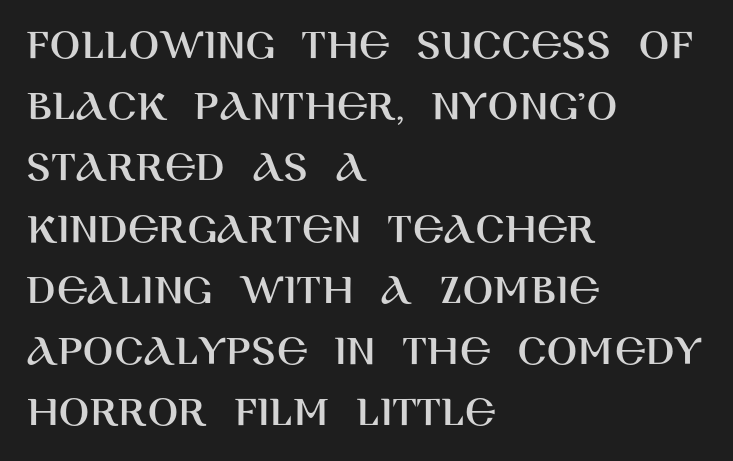
{"serif": "no", "italic": "no", "width": "normal", "stroke_contrast": "high", "x_height": "large", "monospaced": "no", "underline": "no", "align": "left", "line_spacing": "normal", "line_spacing_ratio": 1.36, "letter_spacing": "normal", "letter_spacing_em": 0.0, "glyph_px": 45}
